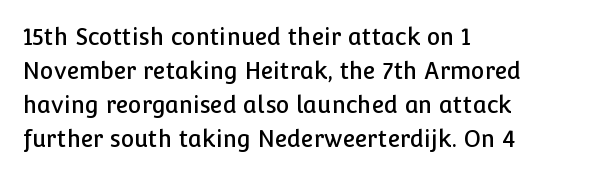
Q: Is the text italic (slanted)? A: No, it is upright.
Q: Is the text underlined? A: No.
Q: How is the paragraph aligned? A: Left-aligned.
Q: Is the spacing between letters normal or unusually wide? A: Normal.
Q: Is the spacing between lines tight, normal or loose? A: Normal.
